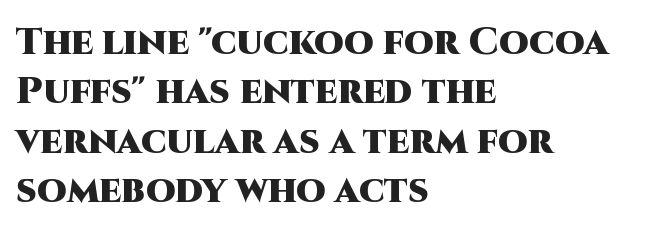
Q: Is the text bold? A: Yes.
Q: Is the text italic (slanted)? A: No, it is upright.
Q: Is the typeface a serif or a sans-serif typeface? A: Sans-serif.
Q: Is the text underlined? A: No.
Q: How is the paragraph aligned? A: Left-aligned.
Q: Is the spacing between letters normal or unusually wide? A: Normal.
Q: Is the spacing between lines tight, normal or loose? A: Normal.
Q: Width (condensed, normal, or wide)? A: Normal.
Q: Stroke contrast? A: High.
Q: x-height? A: Large.
Q: Monospaced? A: No.
